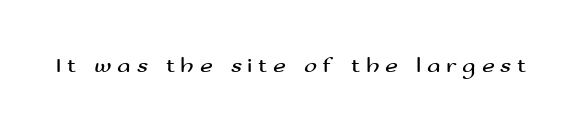
Tracking value appears strongly positive — letters spread wide. Ink coverage per letter is moderate at most. The lettering holds an erect, upright posture throughout. The space directly below the letters is spotless.
